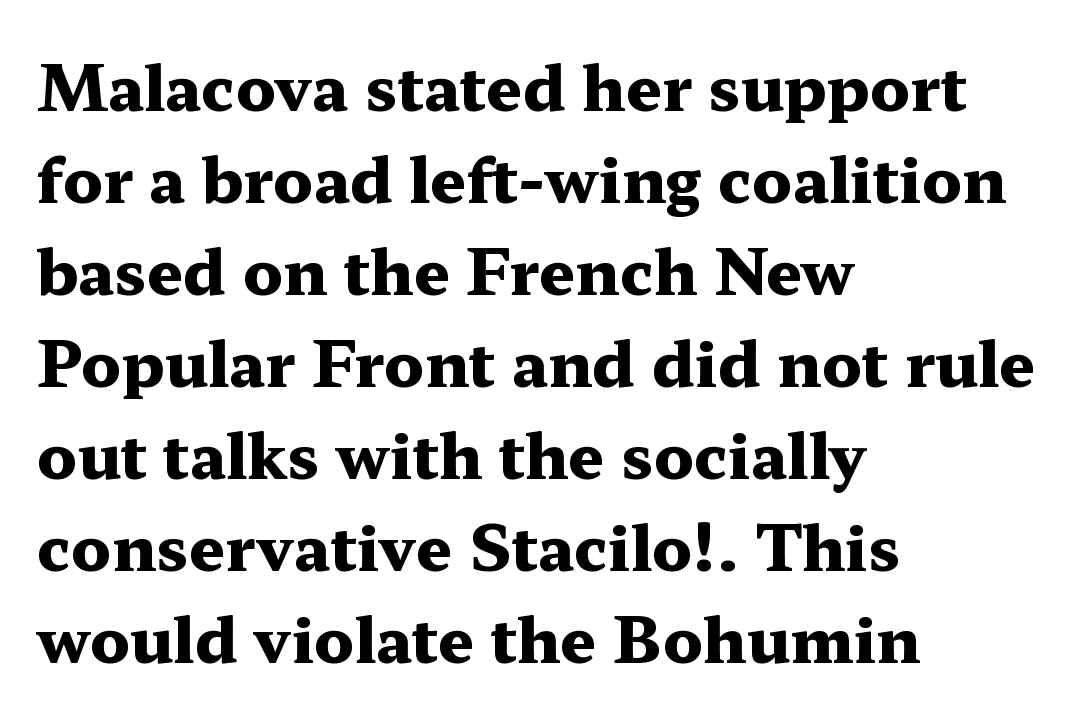
Q: Is the text bold? A: Yes.
Q: Is the text italic (slanted)? A: No, it is upright.
Q: Is the typeface a serif or a sans-serif typeface? A: Serif.
Q: Is the text underlined? A: No.
Q: How is the paragraph aligned? A: Left-aligned.
Q: Is the spacing between letters normal or unusually wide? A: Normal.
Q: Is the spacing between lines tight, normal or loose? A: Normal.
Q: Width (condensed, normal, or wide)? A: Wide.
Q: Stroke contrast? A: Medium.
Q: x-height? A: Medium.
Q: Monospaced? A: No.
